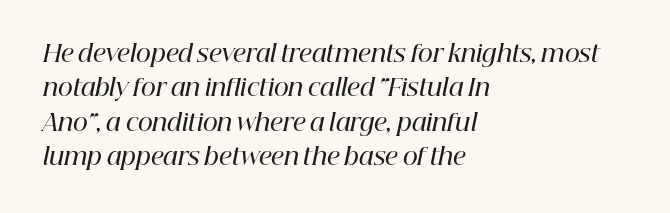
The image shows 23 px text type, italic (leaning right); set left-aligned, normal line spacing (1.49x), normal letter spacing, not underlined.
